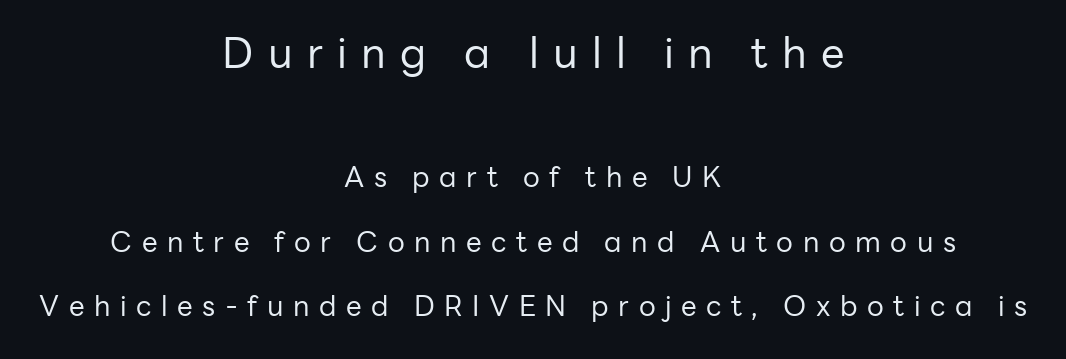
Letters have the restrained weight of plain body copy at most. The gaps between neighbouring characters are conspicuously large. The whitespace from short lines is split evenly between both sides. You could not count columns in this text — the font is proportionally spaced. Plain, unruled lines of type. These lines are composed in type without serifs.
